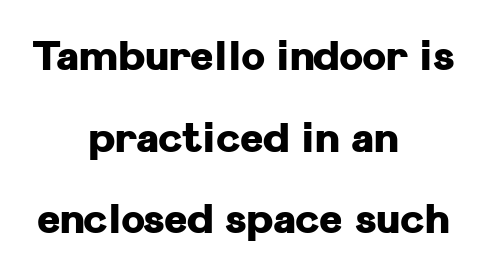
The image shows 40 px heavy sans-serif type, upright; set centered, loose line spacing (2.04x), normal letter spacing, not underlined; low stroke contrast and a medium x-height.
